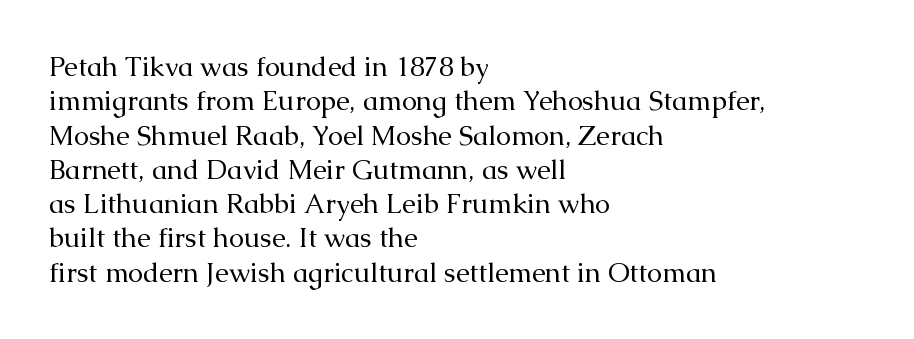
The letterforms sit at book weight or below. Honestly, the letter spacing is just normal — you wouldn't notice it. The type sits square on the baseline with zero lean. Unmarked baselines from the first word to the last. The text block is weighted toward the left margin, trailing off unevenly rightward. The designer left line spacing at the default.
